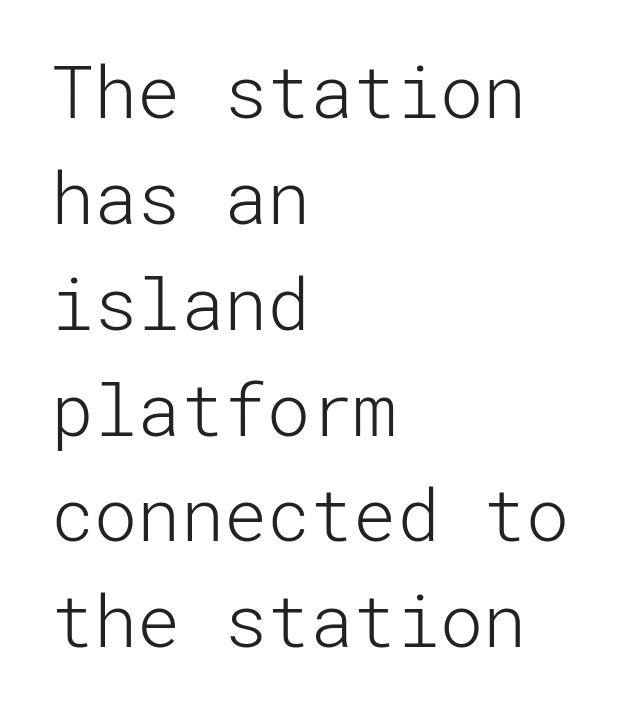
The image shows 72 px light sans-serif type, upright; set left-aligned, normal line spacing (1.47x), normal letter spacing, not underlined; low stroke contrast and a medium x-height.
